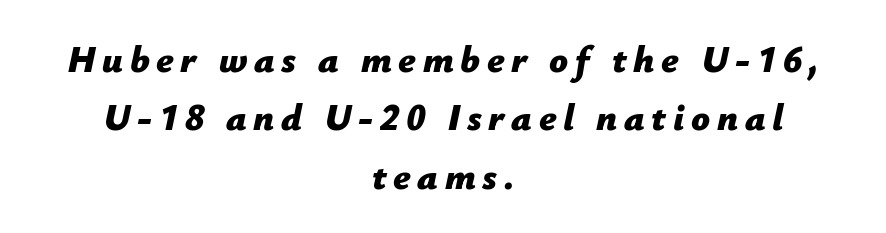
Q: Is the text bold? A: Yes.
Q: Is the text italic (slanted)? A: Yes, it leans right by about 12 degrees.
Q: Is the text underlined? A: No.
Q: How is the paragraph aligned? A: Centered.
Q: Is the spacing between lines tight, normal or loose? A: Normal.
Q: Width (condensed, normal, or wide)? A: Normal.
Q: Stroke contrast? A: Low.
Q: x-height? A: Medium.
Q: Monospaced? A: No.
